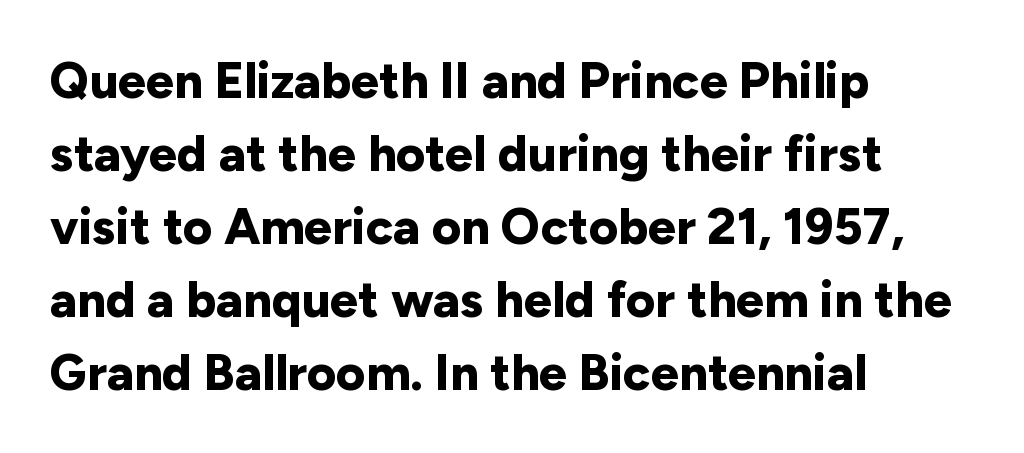
The image shows 50 px bold sans-serif type, upright; set left-aligned, normal line spacing (1.46x), normal letter spacing, not underlined; low stroke contrast and a medium x-height.
